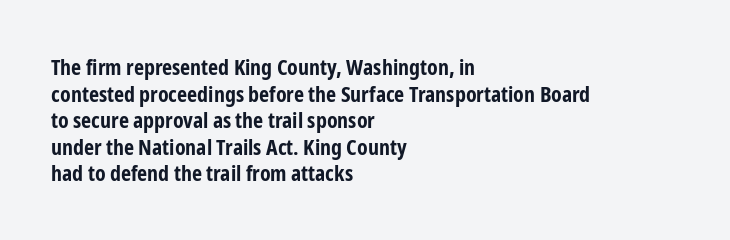
Q: Is the text bold? A: Yes.
Q: Is the text italic (slanted)? A: No, it is upright.
Q: Is the text underlined? A: No.
Q: How is the paragraph aligned? A: Left-aligned.
Q: Is the spacing between letters normal or unusually wide? A: Normal.
